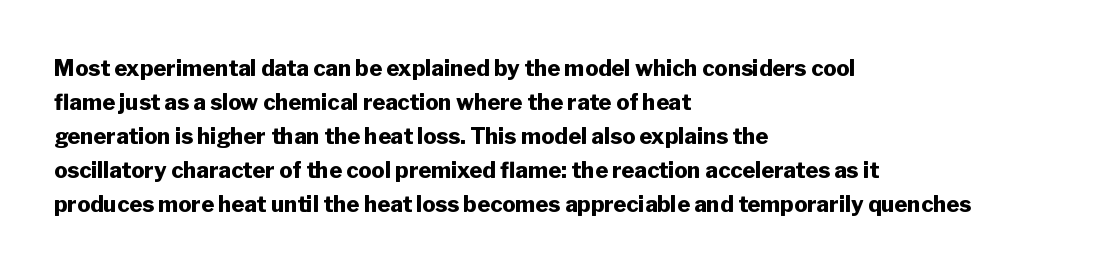
Q: Is the text bold? A: Yes.
Q: Is the text italic (slanted)? A: No, it is upright.
Q: Is the text underlined? A: No.
Q: How is the paragraph aligned? A: Left-aligned.
Q: Is the spacing between letters normal or unusually wide? A: Normal.
Q: Is the spacing between lines tight, normal or loose? A: Normal.
